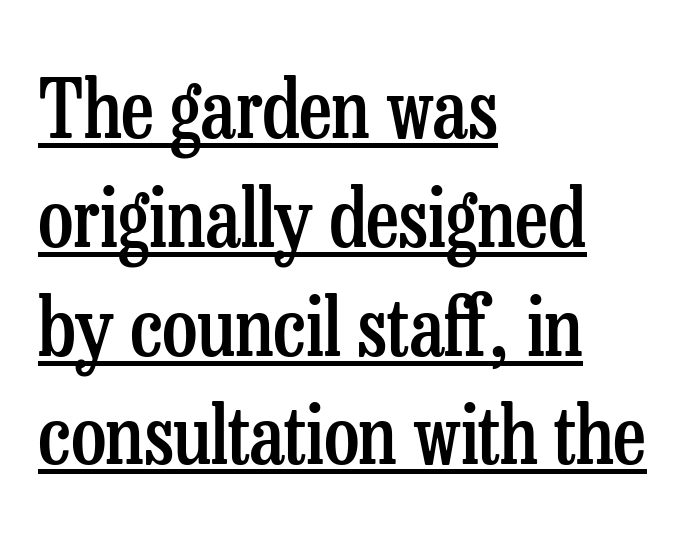
The image shows 80 px semibold, condensed serif type, upright; set left-aligned, normal line spacing (1.36x), normal letter spacing, underlined; low stroke contrast and a medium x-height.
